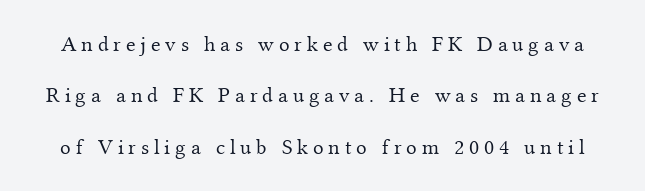
{"italic": "no", "bold": "no", "underline": "no", "line_spacing": "loose", "line_spacing_ratio": 2.34, "letter_spacing": "wide", "letter_spacing_em": 0.22, "glyph_px": 22}
